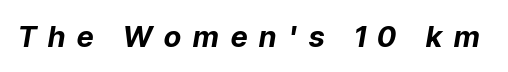
Q: Is the text bold? A: Yes.
Q: Is the text italic (slanted)? A: Yes, it leans right by about 9 degrees.
Q: Is the text underlined? A: No.
Q: Is the spacing between letters normal or unusually wide? A: Unusually wide.
Q: Width (condensed, normal, or wide)? A: Normal.
Q: Stroke contrast? A: Low.
Q: x-height? A: Medium.
Q: Monospaced? A: No.
